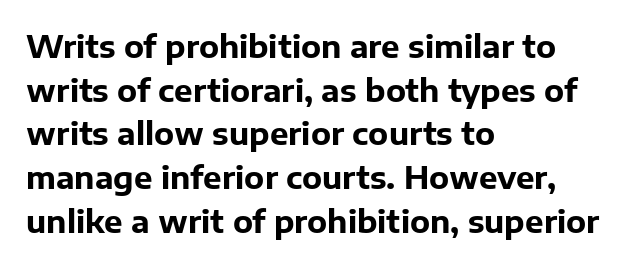
One-word summary of the alignment: left. Bare-footed words on every line. Here the glyphs are tracked normally, forming tight word shapes. A typesetter would call this proportional, since set widths differ per character.
